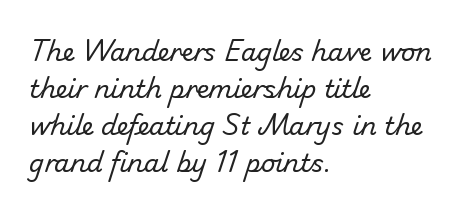
Layout note: lines flush left. You could call the tracking neutral — neither tight nor loose. Type without underlining. How would I describe the line gaps? Plain and ordinary. Bold? No — there's no thickening of the strokes.
